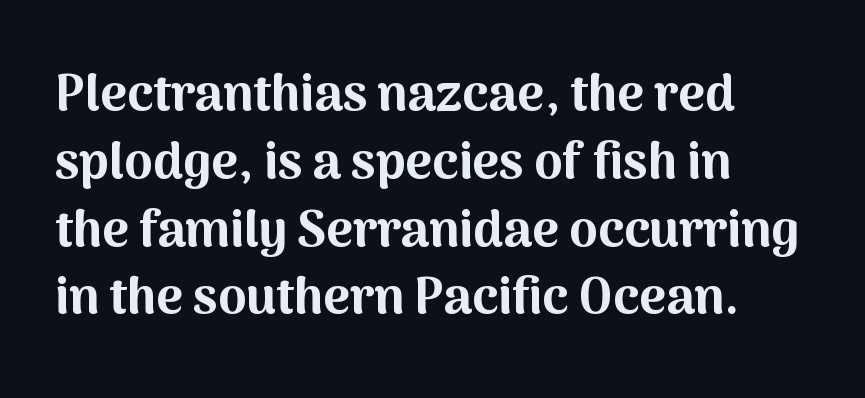
The image shows 51 px bold sans-serif type, upright; set left-aligned, normal line spacing (1.33x), normal letter spacing, not underlined; medium stroke contrast and a medium x-height.
